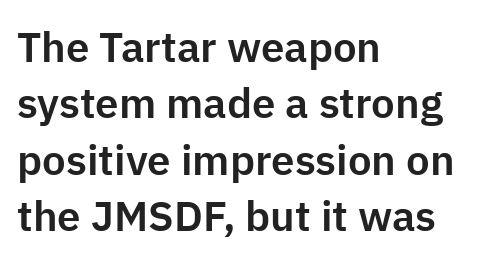
{"serif": "no", "italic": "no", "width": "normal", "stroke_contrast": "low", "x_height": "medium", "monospaced": "no", "underline": "no", "align": "left", "line_spacing": "normal", "line_spacing_ratio": 1.34, "letter_spacing": "normal", "letter_spacing_em": 0.0, "glyph_px": 42}
